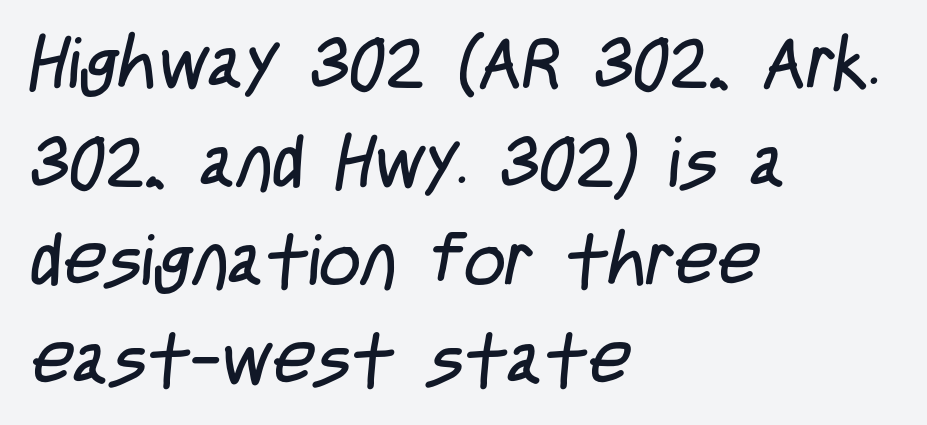
The image shows 72 px regular-weight, condensed sans-serif type; set left-aligned, normal line spacing (1.37x), normal letter spacing, not underlined; low stroke contrast and a large x-height.
